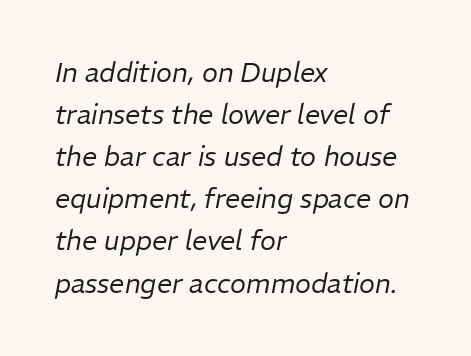
{"italic": "yes", "lean": "right", "slant_degrees": 11, "bold": "no", "underline": "no", "align": "left", "line_spacing": "normal", "line_spacing_ratio": 1.56, "letter_spacing": "normal", "letter_spacing_em": 0.0, "glyph_px": 27}
